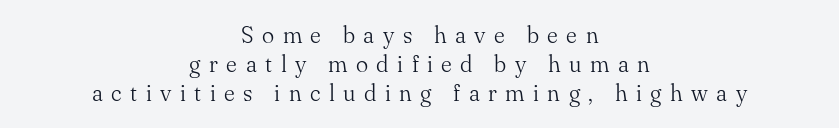
The image shows 23 px text type, upright; set centered, normal line spacing (1.27x), unusually wide letter spacing (+0.37 em), not underlined.
